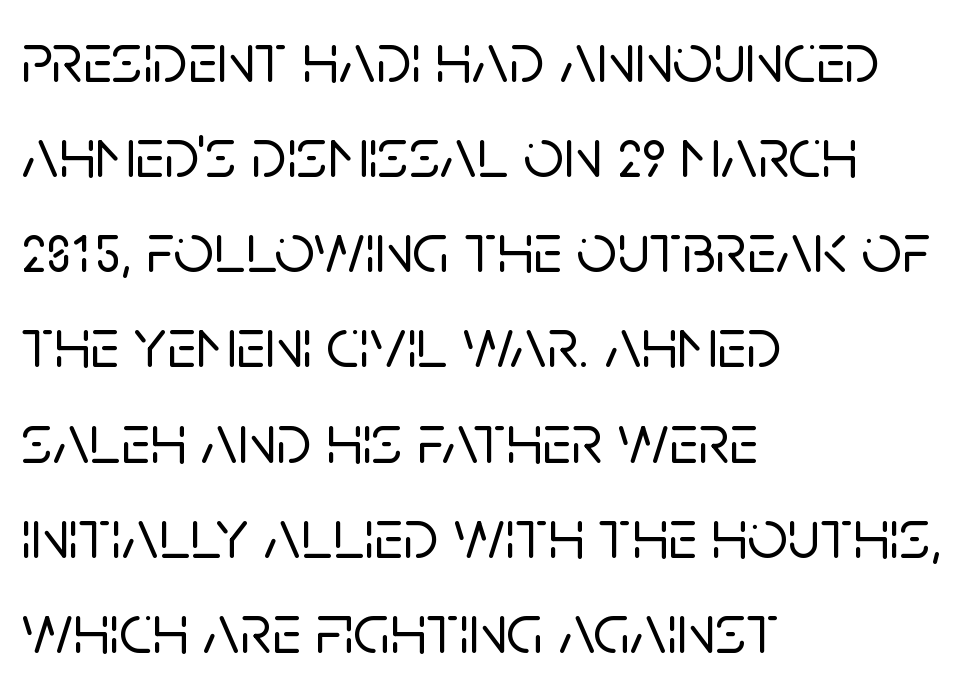
{"serif": "no", "italic": "no", "width": "normal", "stroke_contrast": "low", "x_height": "large", "monospaced": "no", "underline": "no", "align": "left", "line_spacing": "normal", "line_spacing_ratio": 1.34, "letter_spacing": "normal", "letter_spacing_em": 0.0, "glyph_px": 71}
